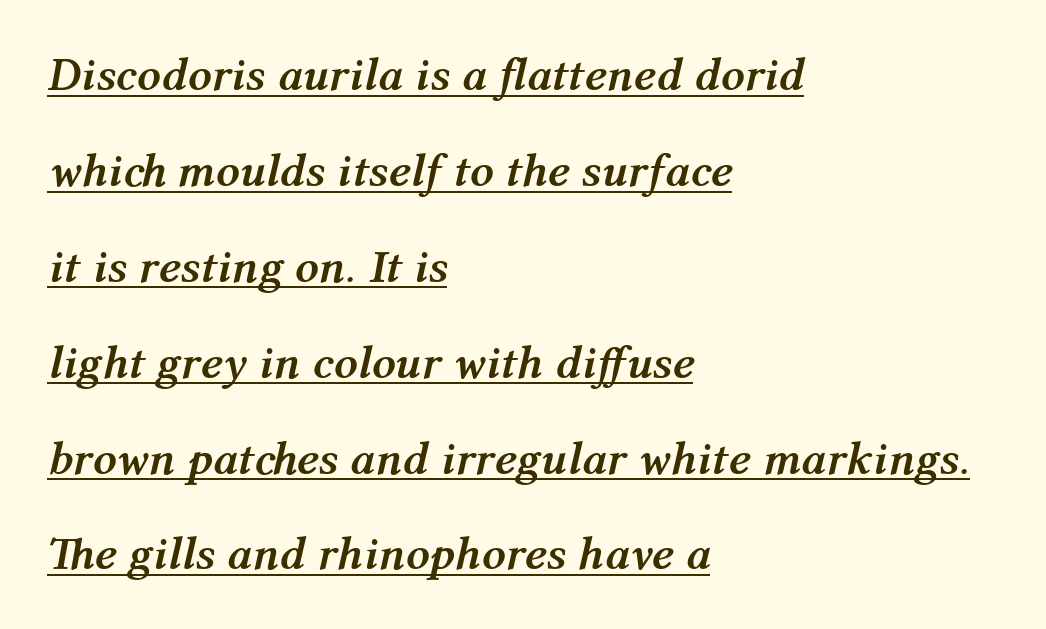
{"italic": "yes", "lean": "right", "slant_degrees": 12, "bold": "yes", "weight": "semibold", "width": "normal", "stroke_contrast": "medium", "x_height": "medium", "monospaced": "no", "underline": "yes", "align": "left", "line_spacing": "loose", "line_spacing_ratio": 2.04, "letter_spacing": "normal", "letter_spacing_em": 0.0, "glyph_px": 47}
